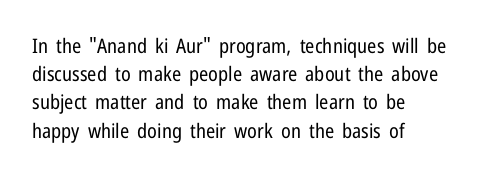
Nobody drew a line under any word here. When letters stand straight like this, we call the style roman or upright. The lines sit at an ordinary, default distance from one another. Summary of weight: not heavy and not bold.
